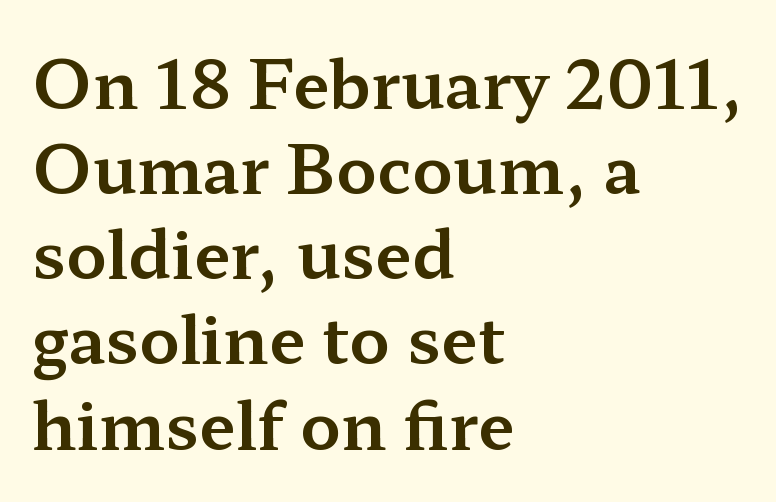
The image shows 66 px wide serif type, upright; set left-aligned, normal line spacing (1.29x), normal letter spacing, not underlined; medium stroke contrast and a medium x-height.
